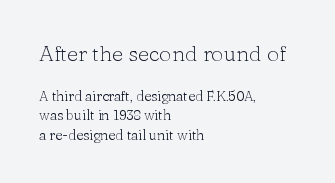
A student would notice the top passage is typeset larger than what follows. The rendering anchors every line to the left-hand side. Descenders hang freely into open space. Does extra space separate the letters? No, they use regular spacing. Each new line begins a customary step beneath the previous one. Quick note: not italic, upright.
